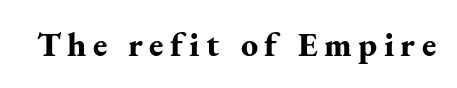
The image shows 34 px bold serif type, upright; set not underlined; medium stroke contrast and a small x-height.
